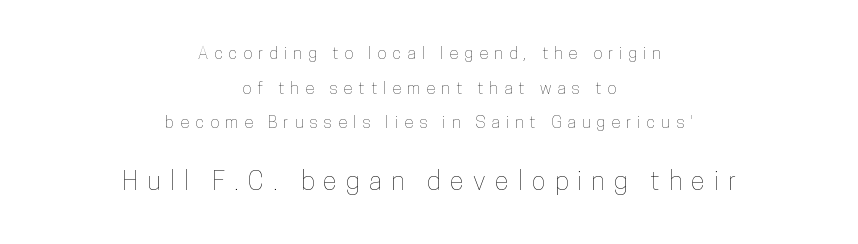
Q: Is the text italic (slanted)? A: No, it is upright.
Q: Is the text underlined? A: No.
Q: How is the paragraph aligned? A: Centered.
Q: Is the spacing between letters normal or unusually wide? A: Unusually wide.
Q: Is the spacing between lines tight, normal or loose? A: Loose.
Q: Which block of text is set in a larger size, the first (top) or the second (bottom)? A: The second (bottom) one.
